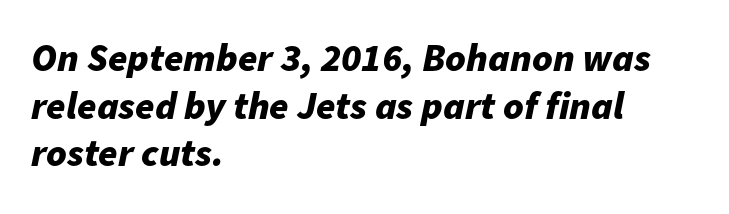
Between one letter and the next there's only the usual sliver of space. Italic? Definitely — the glyphs are oblique. Think of a printed novel: that variable character pitch is what you see here. Notice how thick the strokes are: this is what a full bold looks like.
